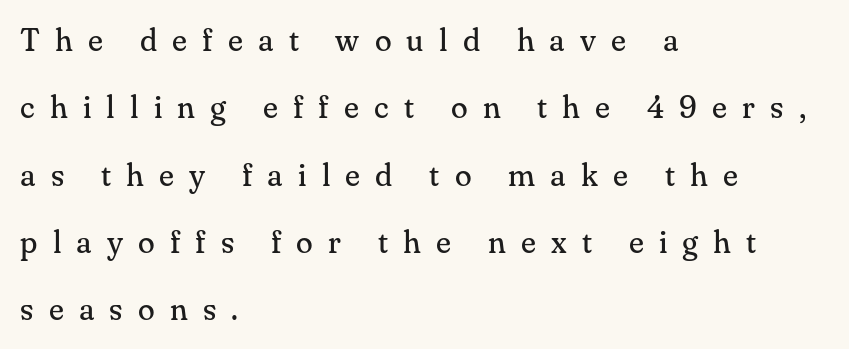
Italic: no, the glyphs are upright roman. On a weight scale, this lands at 450 or below. Is this a fixed-width face? No — the glyphs have proportional, varying widths. The letterforms stand isolated, each surrounded by extra space.
